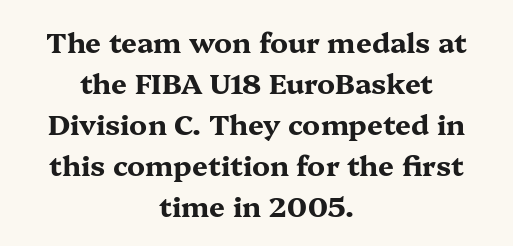
The image shows 28 px bold, wide serif type, upright; set centered, normal line spacing (1.46x), normal letter spacing, not underlined; medium stroke contrast and a medium x-height.
